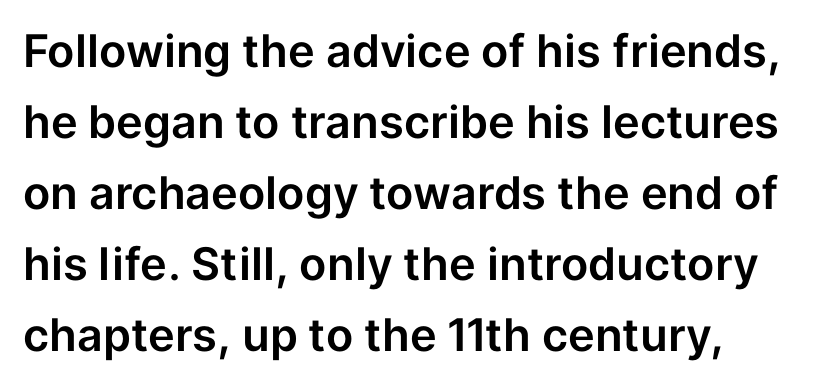
The rendering uses natural spacing where letterforms have individual widths. These lines keep a tight, regular rhythm from letter to letter. The designer left line spacing at the default. Italic: no, the glyphs are upright roman.
